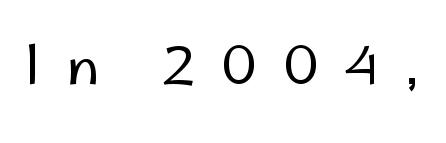
The image shows 54 px regular-weight sans-serif type, upright; set unusually wide letter spacing (+0.46 em), not underlined; low stroke contrast and a small x-height.
